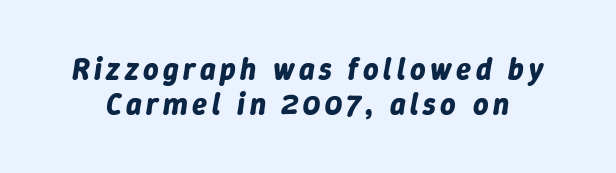
The image shows 30 px bold type, italic (leaning right); set line spacing 1.17x, not underlined; low stroke contrast and a medium x-height.
